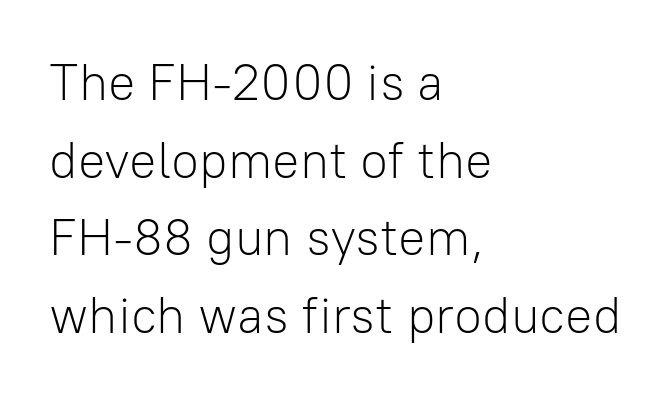
{"serif": "no", "italic": "no", "bold": "no", "weight": "light", "width": "normal", "stroke_contrast": "low", "x_height": "medium", "monospaced": "no", "underline": "no", "align": "left", "line_spacing": "normal", "line_spacing_ratio": 1.52, "letter_spacing": "normal", "letter_spacing_em": 0.0, "glyph_px": 51}
